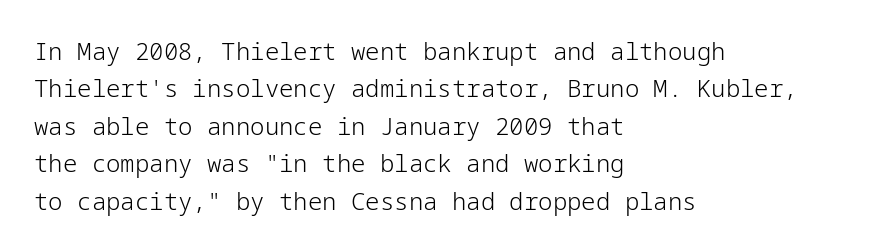
{"italic": "no", "bold": "no", "underline": "no", "align": "left", "line_spacing": "normal", "line_spacing_ratio": 1.56, "letter_spacing": "normal", "letter_spacing_em": 0.0, "glyph_px": 24}
